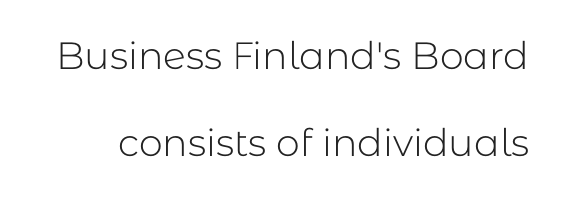
{"serif": "no", "italic": "no", "bold": "no", "weight": "light", "width": "normal", "stroke_contrast": "low", "x_height": "medium", "monospaced": "no", "underline": "no", "line_spacing": "loose", "line_spacing_ratio": 2.29, "letter_spacing": "normal", "letter_spacing_em": 0.0, "glyph_px": 38}
